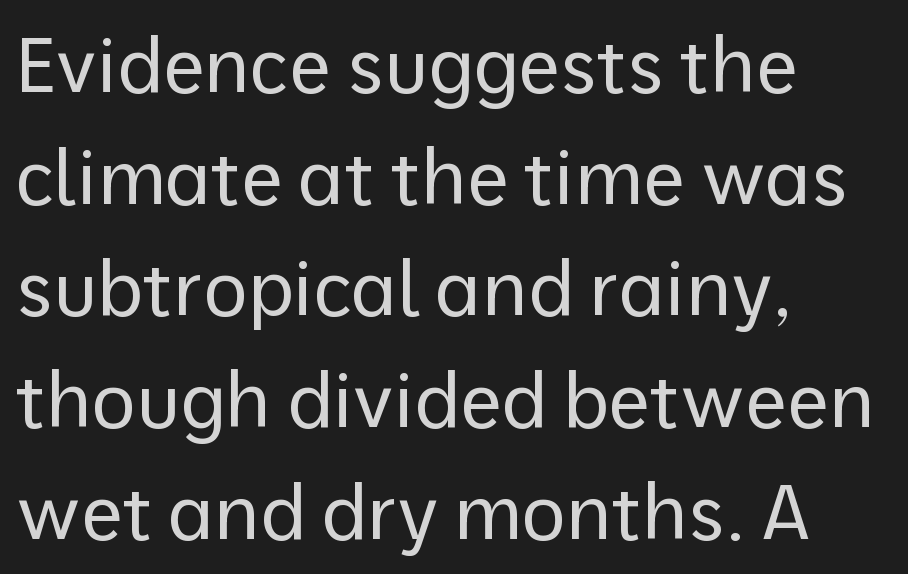
{"serif": "no", "italic": "no", "bold": "no", "weight": "regular", "width": "normal", "stroke_contrast": "low", "x_height": "medium", "monospaced": "no", "underline": "no", "align": "left", "line_spacing": "normal", "line_spacing_ratio": 1.47, "letter_spacing": "normal", "letter_spacing_em": 0.0, "glyph_px": 76}
